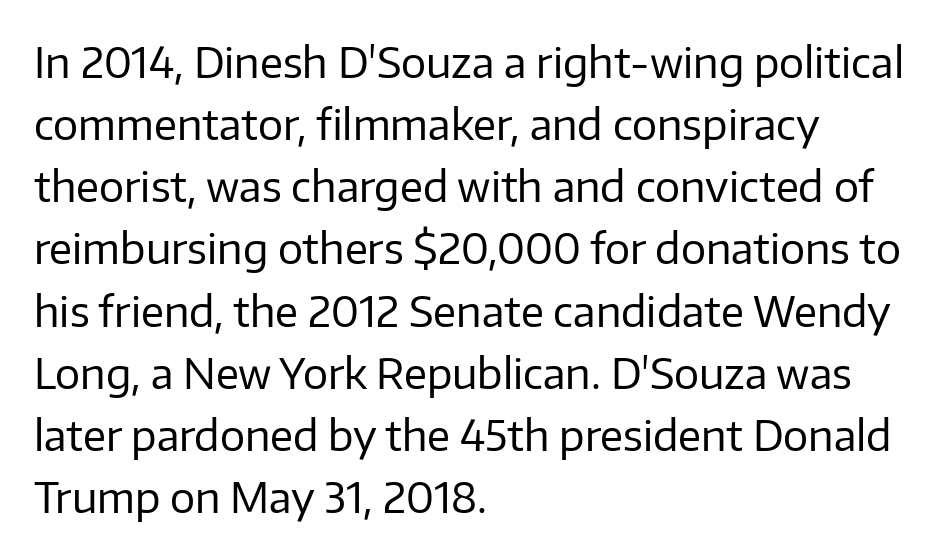
Weight class: somewhere from thin through regular. Observe the absence of serifs on each vertical stroke in this sample. The passage is arranged the way most books set body copy — flush left. The passage shown is not underscored anywhere. Honestly, the row spacing looks completely unremarkable. The letters stand straight up with perfectly vertical stems.
